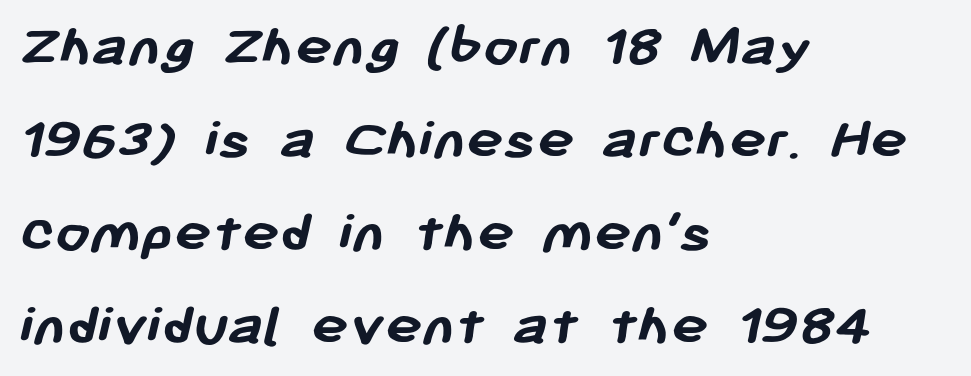
Casual observation: everything's shoved over to the left. Each row of text sits above clean, open space. The block of text has a typical density, with ordinary space between rows. These lines keep a tight, regular rhythm from letter to letter.
